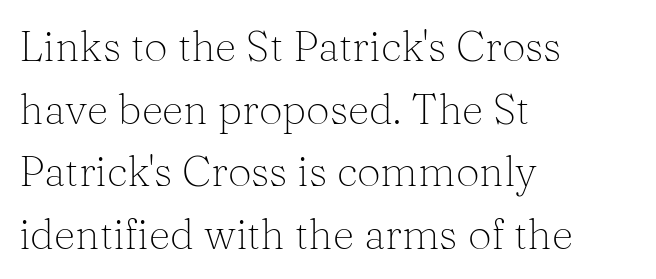
Q: Is the text bold? A: No.
Q: Is the text italic (slanted)? A: No, it is upright.
Q: Is the typeface a serif or a sans-serif typeface? A: Serif.
Q: Is the text underlined? A: No.
Q: How is the paragraph aligned? A: Left-aligned.
Q: Is the spacing between letters normal or unusually wide? A: Normal.
Q: Is the spacing between lines tight, normal or loose? A: Normal.
Q: Width (condensed, normal, or wide)? A: Normal.
Q: Stroke contrast? A: Medium.
Q: x-height? A: Medium.
Q: Monospaced? A: No.
